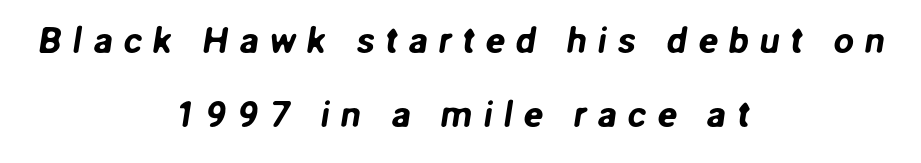
The image shows 37 px sans-serif type; set centered, loose line spacing (2.01x), unusually wide letter spacing (+0.28 em), not underlined; low stroke contrast and a medium x-height.
